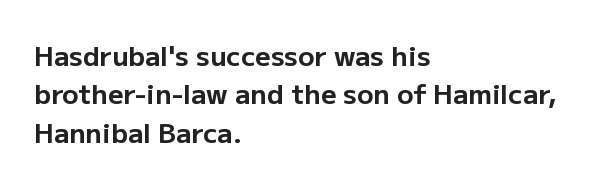
The image shows 27 px bold type, upright; set left-aligned, normal line spacing (1.42x), normal letter spacing, not underlined.
